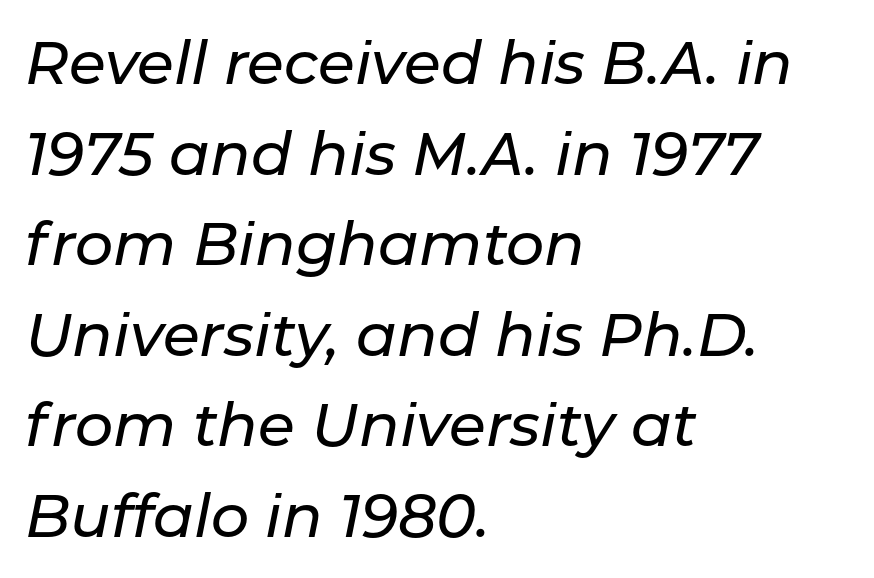
Visually the block forms a straight wall on the left and a jagged coastline on the right. The zone under the glyphs is completely vacant. Normally led — the rows are evenly, conventionally spaced. The letters advance in unequal steps, a hallmark of proportional type. The whole block is typeset with a tilt. The type is set solid horizontally, with unmodified tracking.
